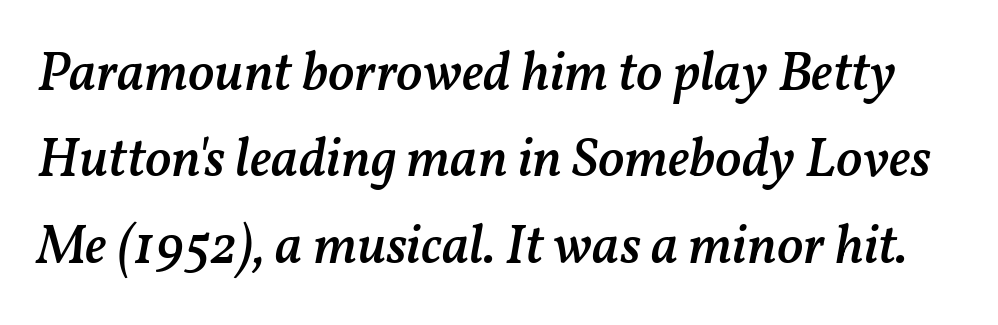
The whole block is typeset with a tilt. Reading down the column, the eye jumps a familiar distance to each next line. The font is running at a semibold setting, under full bold. A clean baseline with only descenders dipping below it.
